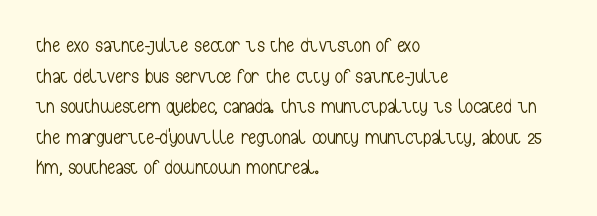
If you drew a line through each stem, it would be perfectly vertical. Students, observe: this is what conventionally led text looks like. Alignment: flush left. Decoration check: the copy has no underline.
